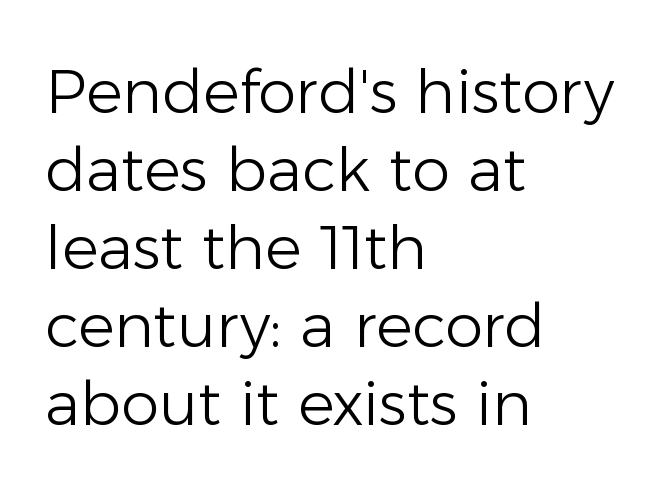
Q: Is the text bold? A: No.
Q: Is the text italic (slanted)? A: No, it is upright.
Q: Is the typeface a serif or a sans-serif typeface? A: Sans-serif.
Q: Is the text underlined? A: No.
Q: How is the paragraph aligned? A: Left-aligned.
Q: Is the spacing between letters normal or unusually wide? A: Normal.
Q: Is the spacing between lines tight, normal or loose? A: Normal.
Q: Width (condensed, normal, or wide)? A: Normal.
Q: Stroke contrast? A: Low.
Q: x-height? A: Medium.
Q: Monospaced? A: No.
